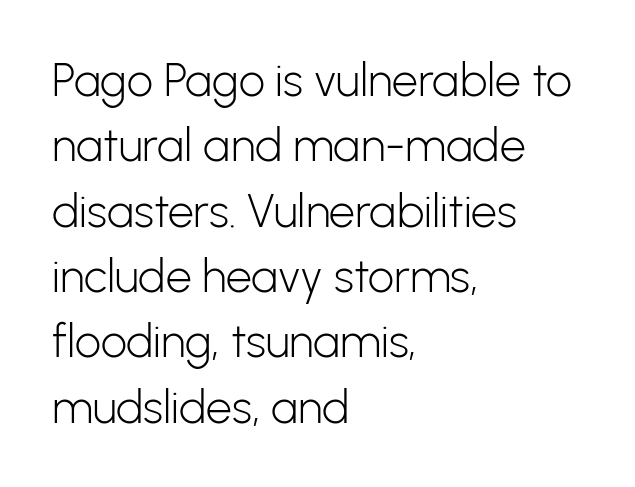
No word sits above an underline. One glance says typical: line gaps are just what's usual. Short and long lines alike share a common starting point at left. Ascenders rise straight up at ninety degrees.
